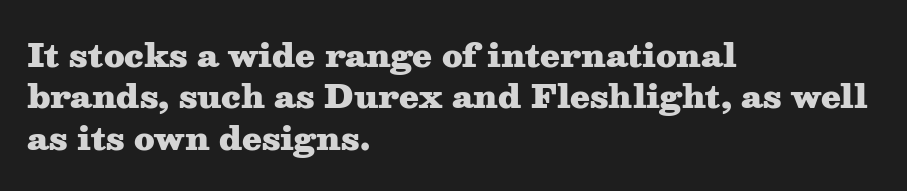
Q: Is the text bold? A: Yes.
Q: Is the text italic (slanted)? A: No, it is upright.
Q: Is the typeface a serif or a sans-serif typeface? A: Serif.
Q: Is the text underlined? A: No.
Q: How is the paragraph aligned? A: Left-aligned.
Q: Is the spacing between letters normal or unusually wide? A: Normal.
Q: Is the spacing between lines tight, normal or loose? A: Normal.
Q: Width (condensed, normal, or wide)? A: Wide.
Q: Stroke contrast? A: Medium.
Q: x-height? A: Medium.
Q: Monospaced? A: No.
